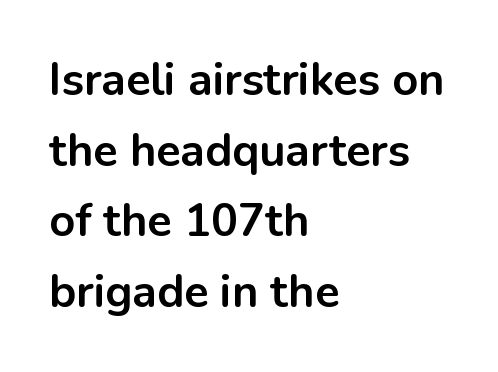
The image shows 45 px bold sans-serif type, upright; set left-aligned, normal line spacing (1.57x), normal letter spacing, not underlined; low stroke contrast and a medium x-height.
